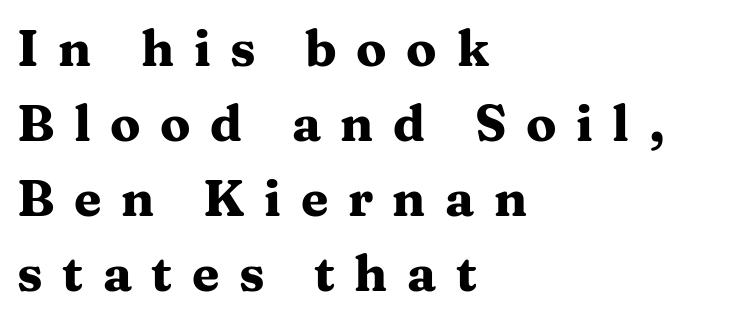
Q: Is the text bold? A: Yes.
Q: Is the text italic (slanted)? A: No, it is upright.
Q: Is the typeface a serif or a sans-serif typeface? A: Serif.
Q: Is the text underlined? A: No.
Q: How is the paragraph aligned? A: Left-aligned.
Q: Is the spacing between letters normal or unusually wide? A: Unusually wide.
Q: Is the spacing between lines tight, normal or loose? A: Normal.
Q: Width (condensed, normal, or wide)? A: Wide.
Q: Stroke contrast? A: Medium.
Q: x-height? A: Medium.
Q: Monospaced? A: No.
